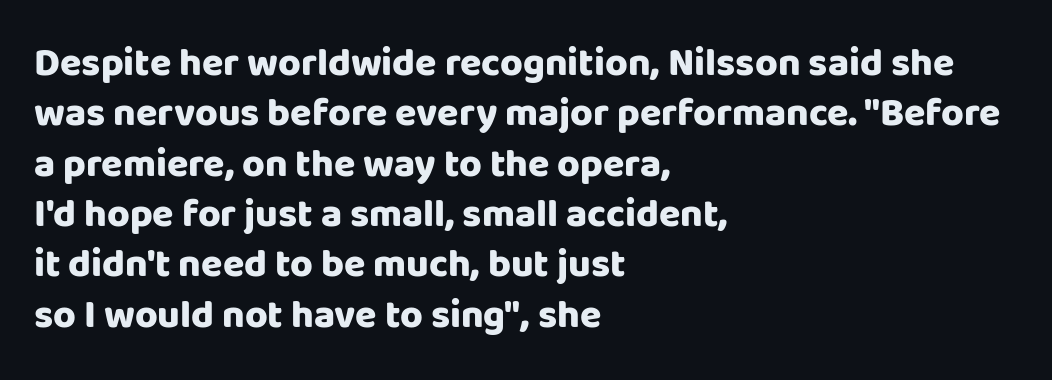
Check where the strokes stop: nothing finishes them off — pure sans. The baseline area is clear. Do the characters align in a grid? No, the font is proportional. Regular leading. The paragraph shown leans on its left margin.
